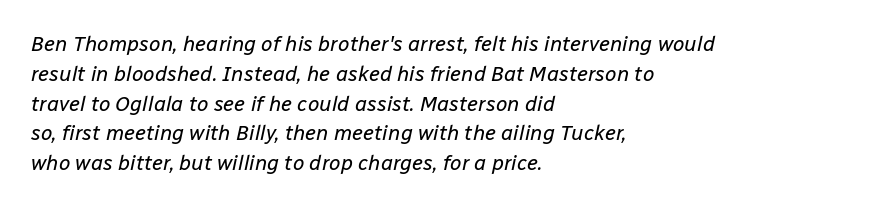
The image shows 21 px text type, italic (leaning right); set left-aligned, normal line spacing (1.42x), normal letter spacing, not underlined.
